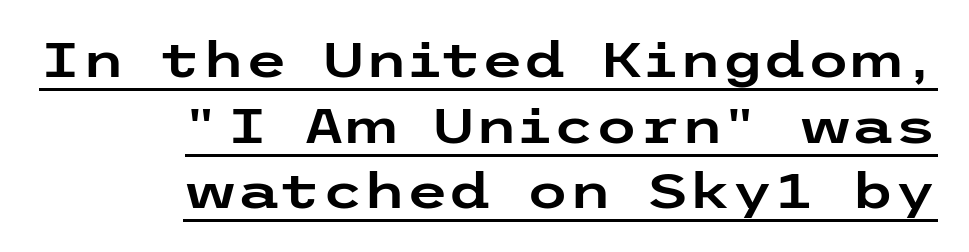
A typographer would call this underscored text. No extra tracking has been applied to these lines. Examine the stroke ends and you'll find no serifs. Every row of glyphs terminates at an identical x-position on the right.
